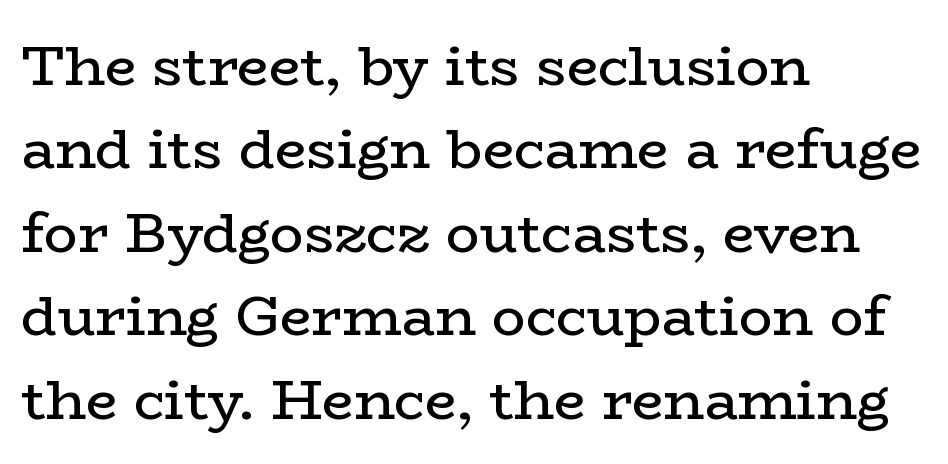
{"serif": "yes", "italic": "no", "bold": "no", "weight": "regular", "width": "wide", "stroke_contrast": "low", "x_height": "medium", "monospaced": "no", "underline": "no", "align": "left", "line_spacing": "normal", "line_spacing_ratio": 1.49, "letter_spacing": "normal", "letter_spacing_em": 0.0, "glyph_px": 56}
